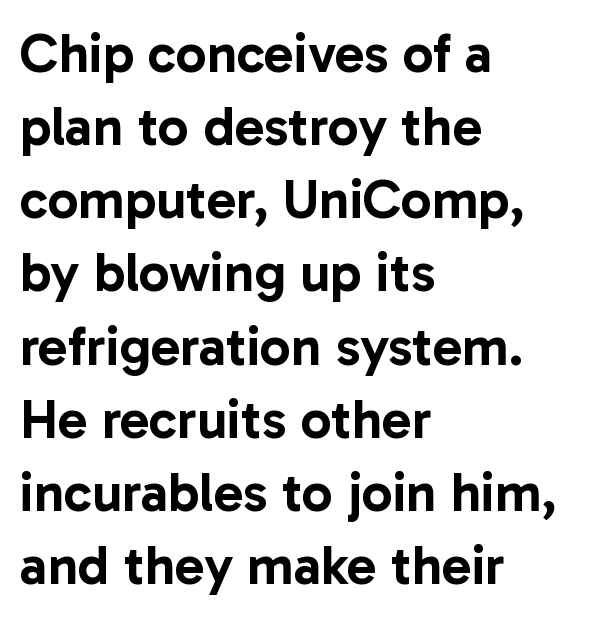
Q: Is the text italic (slanted)? A: No, it is upright.
Q: Is the typeface a serif or a sans-serif typeface? A: Sans-serif.
Q: Is the text underlined? A: No.
Q: How is the paragraph aligned? A: Left-aligned.
Q: Is the spacing between letters normal or unusually wide? A: Normal.
Q: Is the spacing between lines tight, normal or loose? A: Normal.
Q: Width (condensed, normal, or wide)? A: Normal.
Q: Stroke contrast? A: Low.
Q: x-height? A: Medium.
Q: Monospaced? A: No.
